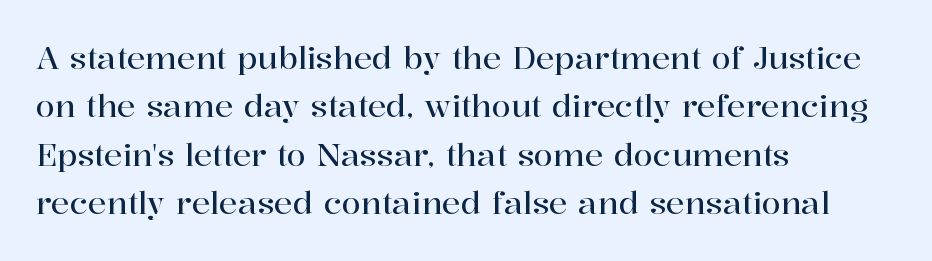
Q: Is the text italic (slanted)? A: No, it is upright.
Q: Is the typeface a serif or a sans-serif typeface? A: Serif.
Q: Is the text underlined? A: No.
Q: How is the paragraph aligned? A: Left-aligned.
Q: Is the spacing between letters normal or unusually wide? A: Normal.
Q: Is the spacing between lines tight, normal or loose? A: Normal.
Q: Width (condensed, normal, or wide)? A: Normal.
Q: Stroke contrast? A: High.
Q: x-height? A: Medium.
Q: Monospaced? A: No.
